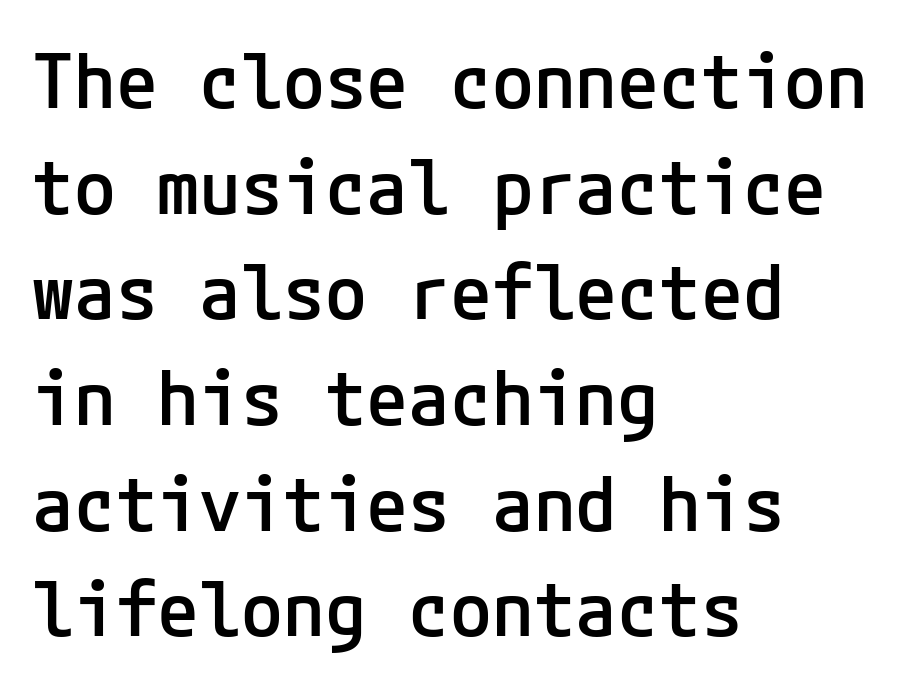
The image shows 76 px semibold sans-serif type, upright; set left-aligned, normal line spacing (1.39x), normal letter spacing, not underlined; low stroke contrast and a medium x-height.
